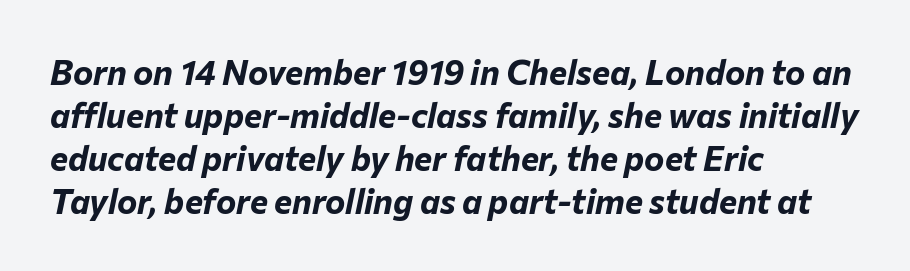
The image shows 34 px bold type, italic (leaning right); set left-aligned, normal line spacing (1.26x), normal letter spacing, not underlined; low stroke contrast and a medium x-height.
